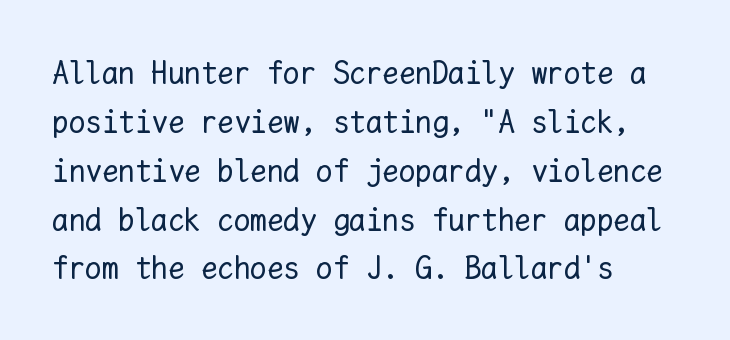
Q: Is the text bold? A: No.
Q: Is the text italic (slanted)? A: No, it is upright.
Q: Is the text underlined? A: No.
Q: How is the paragraph aligned? A: Left-aligned.
Q: Is the spacing between letters normal or unusually wide? A: Normal.
Q: Is the spacing between lines tight, normal or loose? A: Normal.
Q: Width (condensed, normal, or wide)? A: Normal.
Q: Stroke contrast? A: Low.
Q: x-height? A: Medium.
Q: Monospaced? A: Yes.
